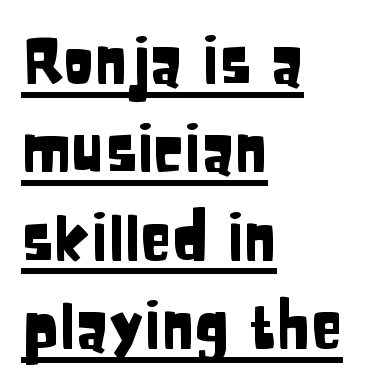
The image shows 64 px condensed sans-serif type, upright; set left-aligned, normal line spacing (1.38x), normal letter spacing, underlined; low stroke contrast and a large x-height.
